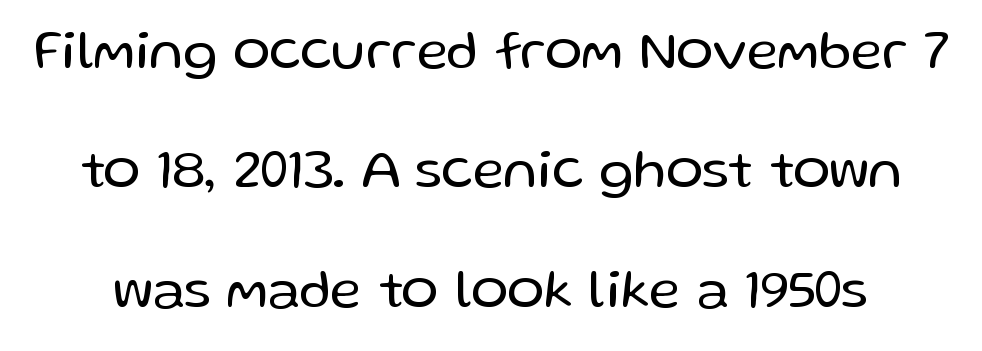
{"serif": "no", "italic": "no", "bold": "no", "weight": "regular", "width": "normal", "stroke_contrast": "low", "x_height": "medium", "monospaced": "no", "underline": "no", "line_spacing": "loose", "line_spacing_ratio": 2.17, "letter_spacing": "normal", "letter_spacing_em": 0.0, "glyph_px": 55}
